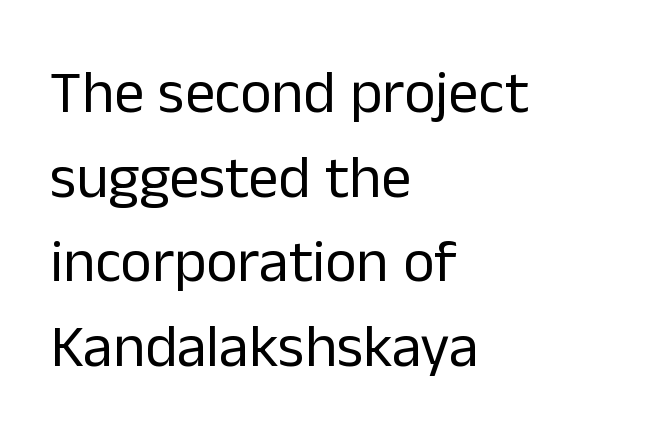
In terms of letterform style, serifs are entirely absent. Check the space under the baseline: it is left empty. The face used here is proportionally spaced, like ordinary book or web type. Line beginnings align vertically; line endings do not. Tracking here is standard; glyphs follow each other at the usual distance. Does the leading feel generous? No, just average.
